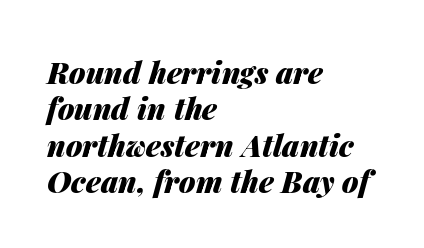
Varying glyph widths throughout — classic text-font behaviour. The type is set solid horizontally, with unmodified tracking. Style check: oblique. This sample is left-justified, so line endings fall wherever the words run out. Decoration check: the copy has no underline. As a designer I'd log this as weight 700, bold.
